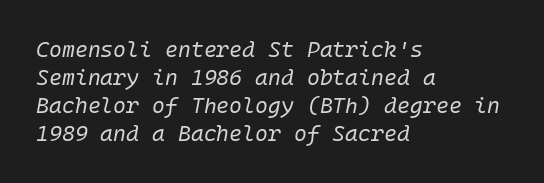
The image shows 22 px text type, italic (leaning right); set left-aligned, normal line spacing (1.27x), normal letter spacing, not underlined.
